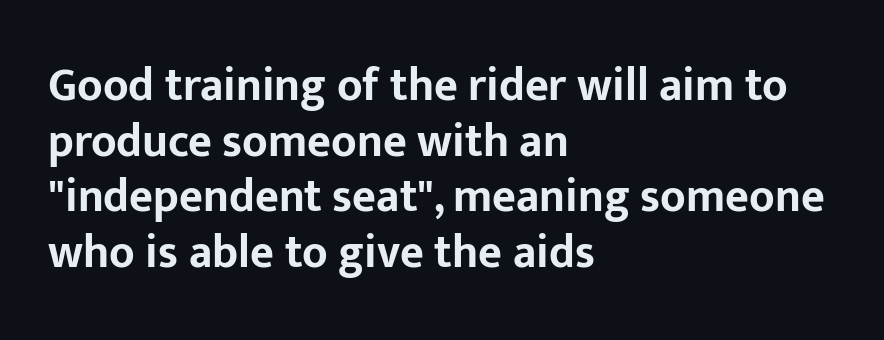
{"serif": "no", "italic": "no", "bold": "yes", "weight": "bold", "width": "normal", "stroke_contrast": "low", "x_height": "medium", "monospaced": "no", "underline": "no", "align": "left", "line_spacing_ratio": 1.21, "letter_spacing": "normal", "letter_spacing_em": 0.0, "glyph_px": 46}
